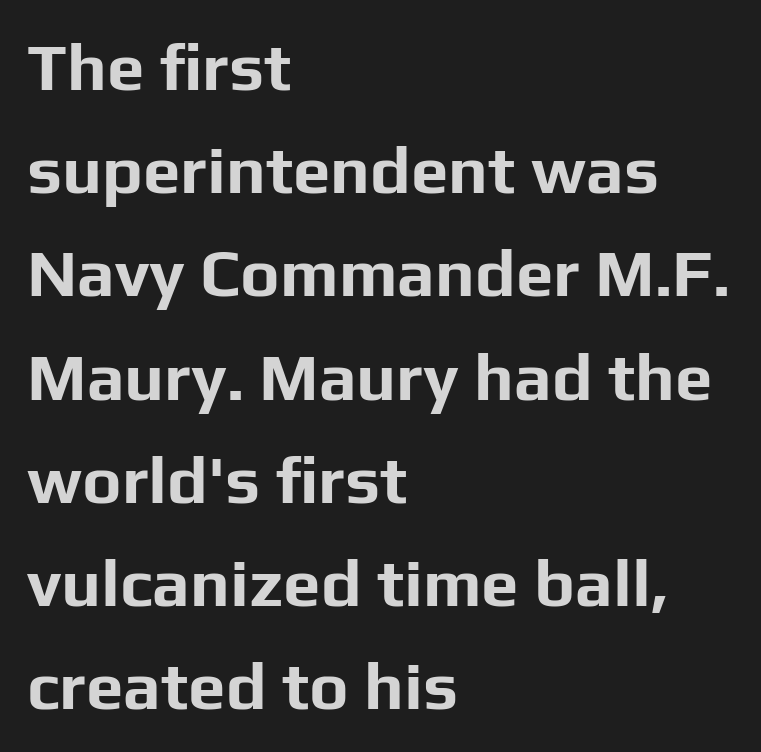
The image shows 67 px bold sans-serif type, upright; set left-aligned, normal line spacing (1.54x), normal letter spacing, not underlined; low stroke contrast and a medium x-height.
